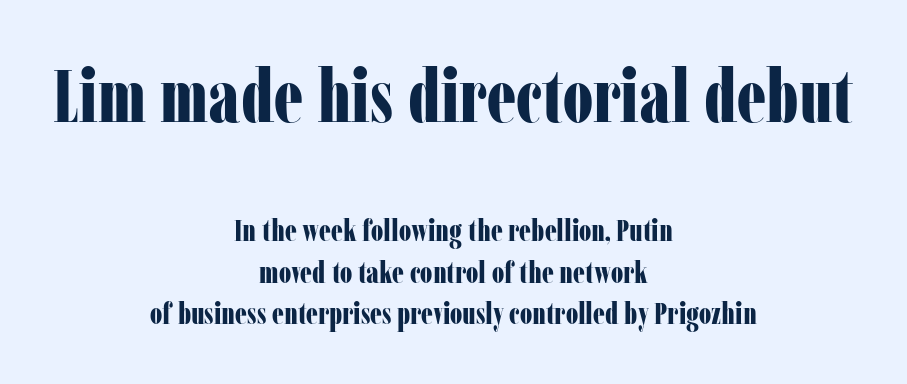
{"serif": "yes", "italic": "no", "bold": "yes", "weight": "bold", "width": "condensed", "stroke_contrast": "low", "x_height": "medium", "monospaced": "no", "underline": "no", "align": "center", "line_spacing": "normal", "line_spacing_ratio": 1.38, "letter_spacing": "normal", "letter_spacing_em": 0.0, "larger_block": "first", "size_ratio": 2.47, "glyph_px": 74}
